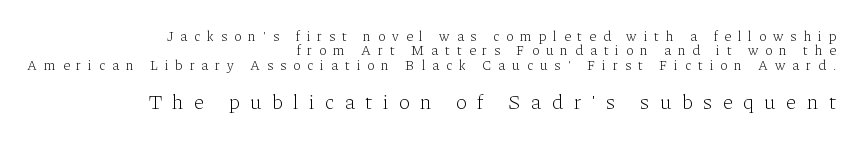
{"italic": "no", "bold": "no", "underline": "no", "align": "right", "line_spacing": "tight", "line_spacing_ratio": 1.02, "letter_spacing": "wide", "letter_spacing_em": 0.5, "larger_block": "second", "size_ratio": 1.5, "glyph_px": 21}
